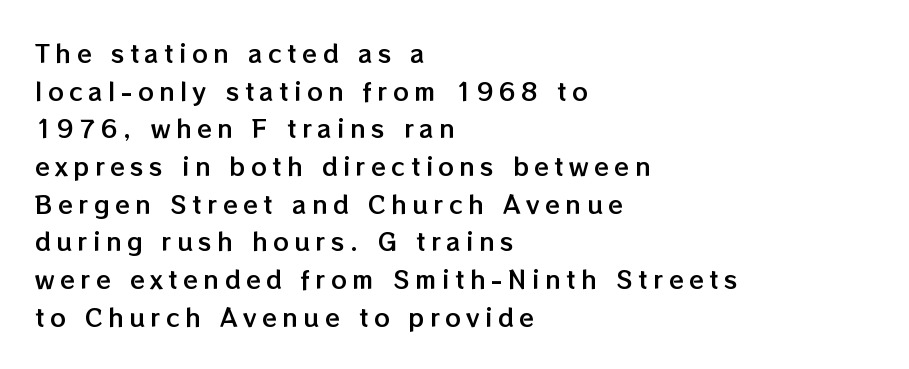
Short and long lines alike share a common starting point at left. Characters follow at a spacing far wider than the type designer built in. Nope, not italic — everything's standing straight. The designer left line spacing at the default. Decoration check: the copy has no underline.
